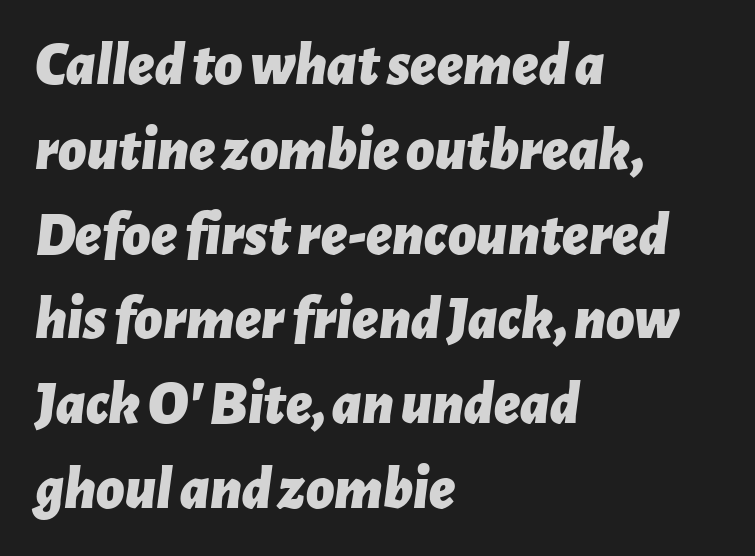
Q: Is the text bold? A: Yes.
Q: Is the text italic (slanted)? A: Yes, it leans right by about 7 degrees.
Q: Is the text underlined? A: No.
Q: How is the paragraph aligned? A: Left-aligned.
Q: Is the spacing between letters normal or unusually wide? A: Normal.
Q: Is the spacing between lines tight, normal or loose? A: Normal.
Q: Width (condensed, normal, or wide)? A: Normal.
Q: Stroke contrast? A: Low.
Q: x-height? A: Medium.
Q: Monospaced? A: No.
